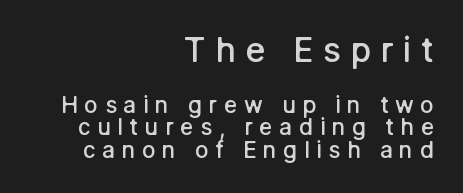
{"serif": "no", "italic": "no", "bold": "semi", "weight": "semibold", "width": "normal", "stroke_contrast": "low", "x_height": "medium", "monospaced": "no", "underline": "no", "align": "right", "line_spacing": "tight", "line_spacing_ratio": 0.98, "letter_spacing": "wide", "letter_spacing_em": 0.28, "larger_block": "first", "size_ratio": 1.48, "glyph_px": 34}
